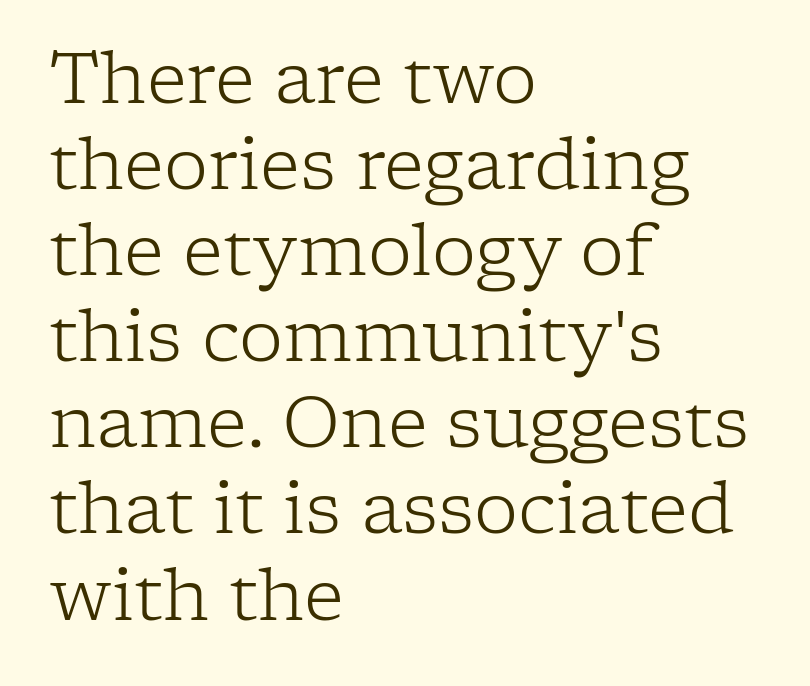
Q: Is the text bold? A: No.
Q: Is the text italic (slanted)? A: No, it is upright.
Q: Is the typeface a serif or a sans-serif typeface? A: Serif.
Q: Is the text underlined? A: No.
Q: How is the paragraph aligned? A: Left-aligned.
Q: Is the spacing between letters normal or unusually wide? A: Normal.
Q: Width (condensed, normal, or wide)? A: Normal.
Q: Stroke contrast? A: Low.
Q: x-height? A: Medium.
Q: Monospaced? A: No.
